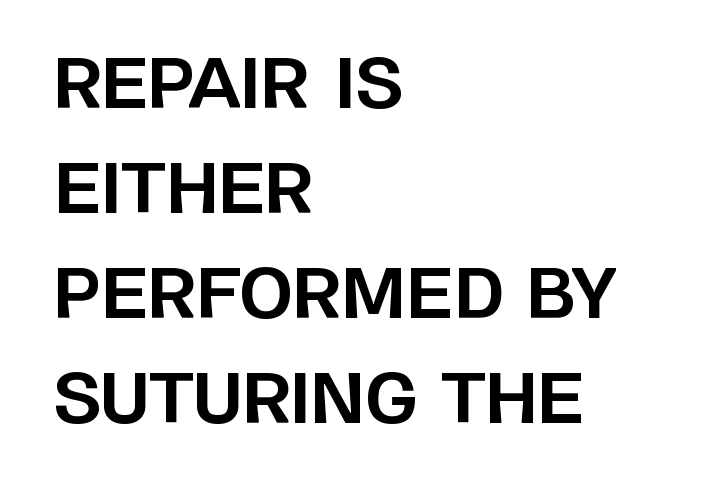
The image shows 69 px bold sans-serif type, upright; set left-aligned, normal line spacing (1.52x), normal letter spacing, not underlined; low stroke contrast and a large x-height.
